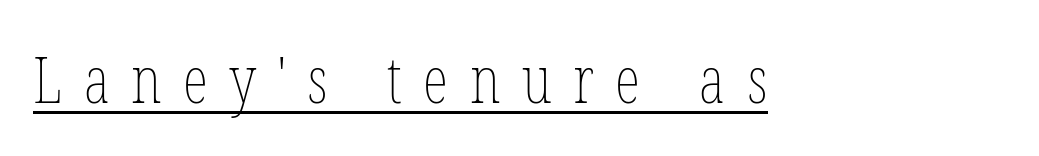
{"italic": "no", "bold": "no", "weight": "thin", "width": "condensed", "stroke_contrast": "low", "x_height": "medium", "monospaced": "no", "underline": "yes", "letter_spacing": "wide", "letter_spacing_em": 0.33, "glyph_px": 65}
